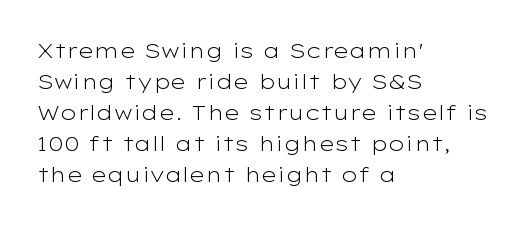
Q: Is the text bold? A: No.
Q: Is the text italic (slanted)? A: No, it is upright.
Q: Is the text underlined? A: No.
Q: How is the paragraph aligned? A: Left-aligned.
Q: Is the spacing between letters normal or unusually wide? A: Normal.
Q: Is the spacing between lines tight, normal or loose? A: Normal.
